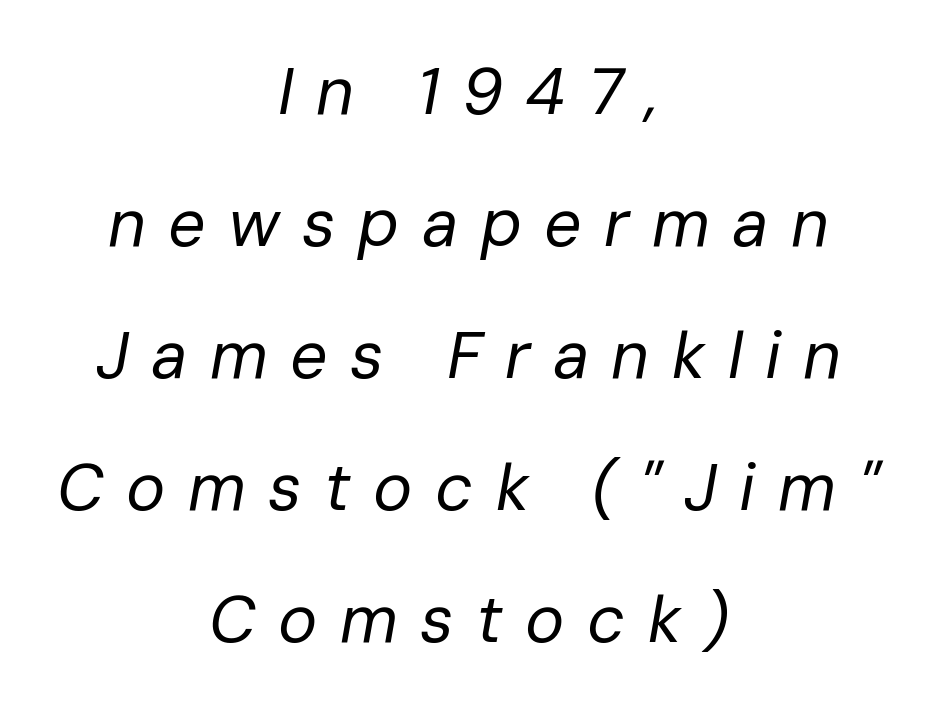
Q: Is the text bold? A: No.
Q: Is the text italic (slanted)? A: Yes, it leans right by about 10 degrees.
Q: Is the text underlined? A: No.
Q: How is the paragraph aligned? A: Centered.
Q: Is the spacing between letters normal or unusually wide? A: Unusually wide.
Q: Is the spacing between lines tight, normal or loose? A: Loose.
Q: Width (condensed, normal, or wide)? A: Normal.
Q: Stroke contrast? A: Low.
Q: x-height? A: Medium.
Q: Monospaced? A: No.
